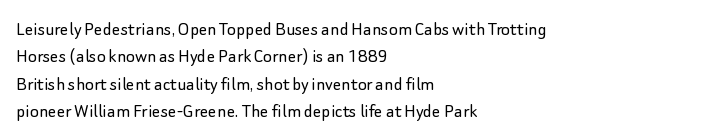
Q: Is the text bold? A: No.
Q: Is the text italic (slanted)? A: No, it is upright.
Q: Is the text underlined? A: No.
Q: How is the paragraph aligned? A: Left-aligned.
Q: Is the spacing between letters normal or unusually wide? A: Normal.
Q: Is the spacing between lines tight, normal or loose? A: Normal.
